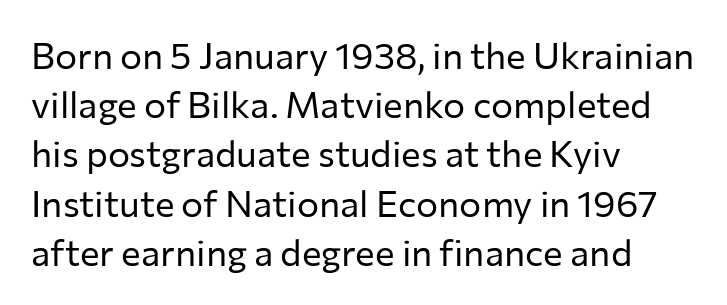
The image shows 37 px regular-weight sans-serif type, upright; set left-aligned, normal line spacing (1.33x), normal letter spacing, not underlined; low stroke contrast and a medium x-height.
